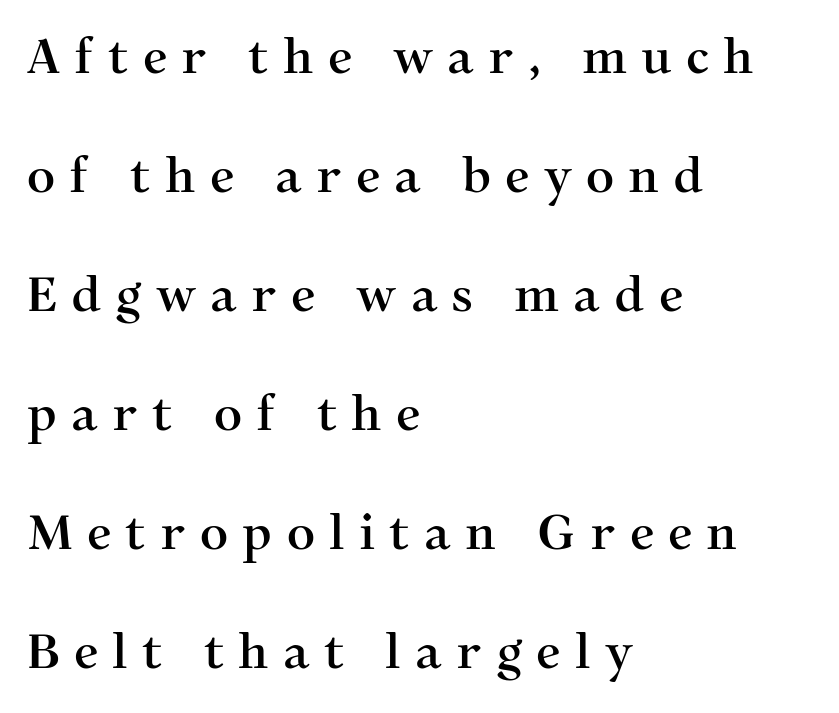
The image shows 49 px serif type, upright; set left-aligned, loose line spacing (2.43x), unusually wide letter spacing (+0.29 em), not underlined; medium stroke contrast and a medium x-height.
